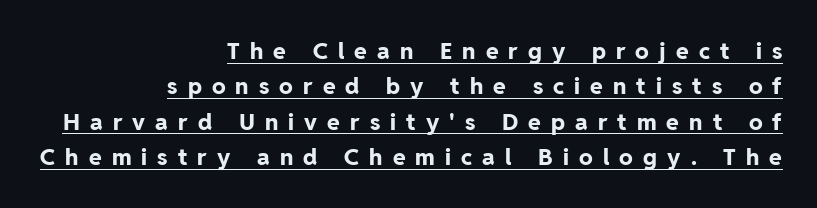
Q: Is the text bold? A: Yes.
Q: Is the text italic (slanted)? A: No, it is upright.
Q: Is the text underlined? A: Yes.
Q: How is the paragraph aligned? A: Right-aligned.
Q: Is the spacing between letters normal or unusually wide? A: Unusually wide.
Q: Is the spacing between lines tight, normal or loose? A: Normal.
